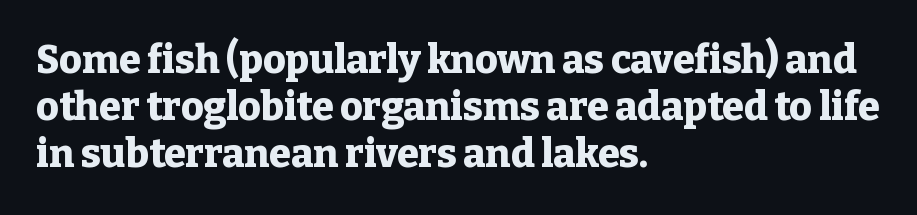
Q: Is the text bold? A: Yes.
Q: Is the text italic (slanted)? A: No, it is upright.
Q: Is the typeface a serif or a sans-serif typeface? A: Serif.
Q: Is the text underlined? A: No.
Q: How is the paragraph aligned? A: Left-aligned.
Q: Is the spacing between letters normal or unusually wide? A: Normal.
Q: Width (condensed, normal, or wide)? A: Normal.
Q: Stroke contrast? A: Low.
Q: x-height? A: Medium.
Q: Monospaced? A: No.
